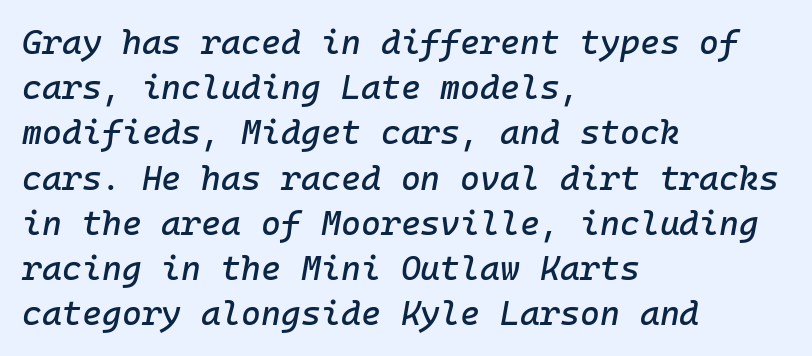
The image shows 34 px text type, italic (leaning right), monospaced; set left-aligned, normal line spacing (1.33x), normal letter spacing, not underlined; low stroke contrast and a medium x-height.
